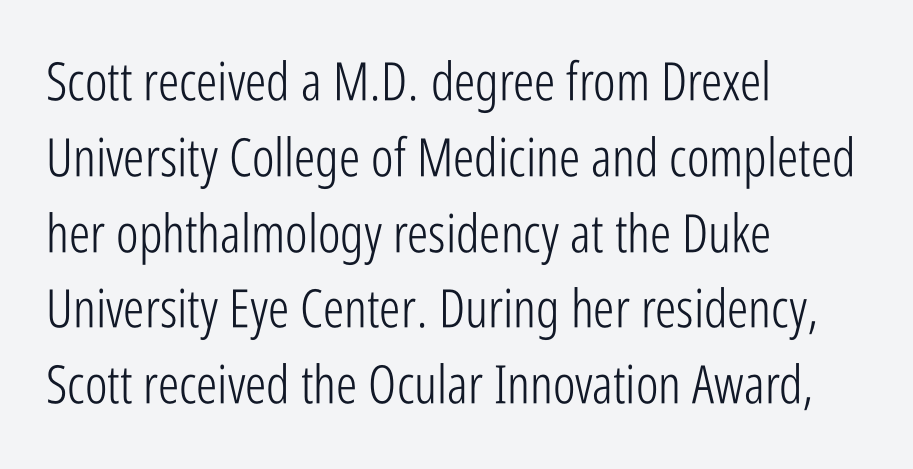
Q: Is the text bold? A: No.
Q: Is the text italic (slanted)? A: No, it is upright.
Q: Is the typeface a serif or a sans-serif typeface? A: Sans-serif.
Q: Is the text underlined? A: No.
Q: How is the paragraph aligned? A: Left-aligned.
Q: Is the spacing between letters normal or unusually wide? A: Normal.
Q: Is the spacing between lines tight, normal or loose? A: Normal.
Q: Width (condensed, normal, or wide)? A: Condensed.
Q: Stroke contrast? A: Low.
Q: x-height? A: Medium.
Q: Monospaced? A: No.
